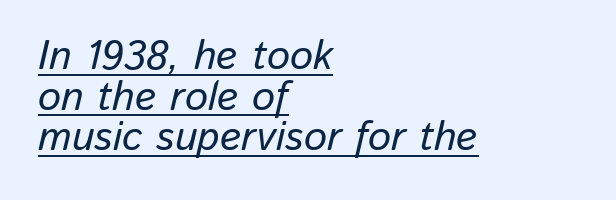
Q: Is the text italic (slanted)? A: Yes, it leans right by about 13 degrees.
Q: Is the text underlined? A: Yes.
Q: How is the paragraph aligned? A: Left-aligned.
Q: Is the spacing between letters normal or unusually wide? A: Normal.
Q: Is the spacing between lines tight, normal or loose? A: Tight.
Q: Width (condensed, normal, or wide)? A: Normal.
Q: Stroke contrast? A: Low.
Q: x-height? A: Medium.
Q: Monospaced? A: No.
